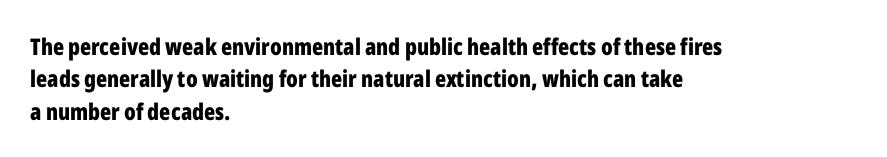
Q: Is the text bold? A: Yes.
Q: Is the text italic (slanted)? A: No, it is upright.
Q: Is the text underlined? A: No.
Q: How is the paragraph aligned? A: Left-aligned.
Q: Is the spacing between letters normal or unusually wide? A: Normal.
Q: Is the spacing between lines tight, normal or loose? A: Normal.
